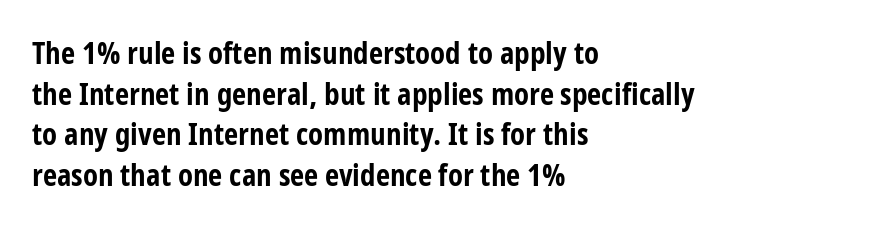
Q: Is the text bold? A: Yes.
Q: Is the text italic (slanted)? A: No, it is upright.
Q: Is the typeface a serif or a sans-serif typeface? A: Sans-serif.
Q: Is the text underlined? A: No.
Q: How is the paragraph aligned? A: Left-aligned.
Q: Is the spacing between letters normal or unusually wide? A: Normal.
Q: Is the spacing between lines tight, normal or loose? A: Normal.
Q: Width (condensed, normal, or wide)? A: Condensed.
Q: Stroke contrast? A: Low.
Q: x-height? A: Large.
Q: Monospaced? A: No.
